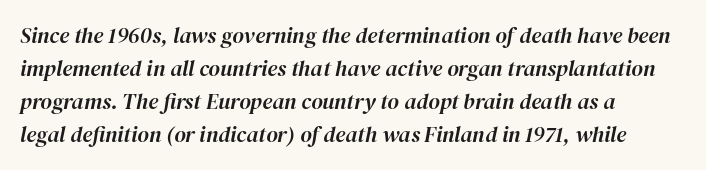
Evenly set lines give the paragraph a standard silhouette. Characters are canted at an angle relative to the baseline's perpendicular. Between one letter and the next there's only the usual sliver of space. Decoration check: the copy has no underline. This sample is left-justified, so line endings fall wherever the words run out.
